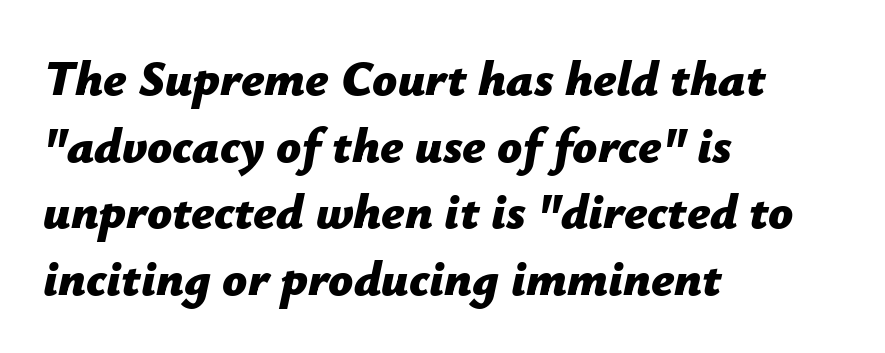
{"italic": "yes", "lean": "right", "slant_degrees": 12, "bold": "yes", "weight": "bold", "width": "normal", "stroke_contrast": "low", "x_height": "medium", "monospaced": "no", "underline": "no", "align": "left", "line_spacing": "normal", "line_spacing_ratio": 1.36, "letter_spacing": "normal", "letter_spacing_em": 0.0, "glyph_px": 49}
